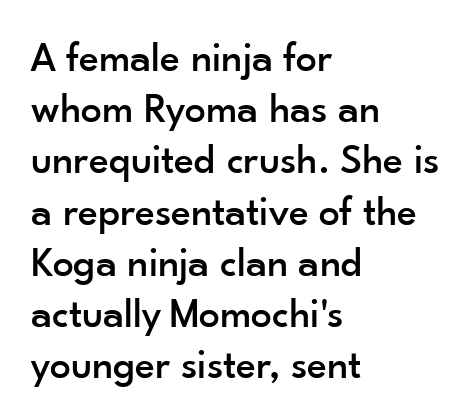
The image shows 42 px sans-serif type, upright; set left-aligned, line spacing 1.22x, normal letter spacing, not underlined; low stroke contrast and a small x-height.
